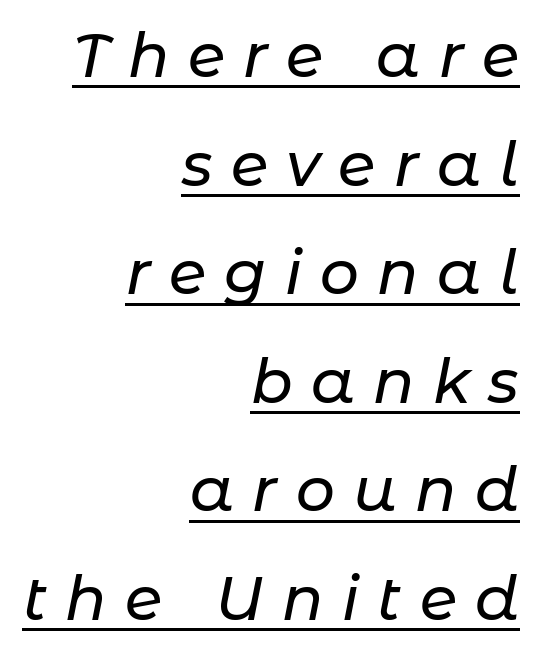
The horizontal fit of the characters is loose and conspicuously gappy. Here the designer chose a conventional face with non-uniform glyph widths. The face used here has a pronounced slope to its letters. Horizontal alignment here is rightward, an uncommon choice for prose.
